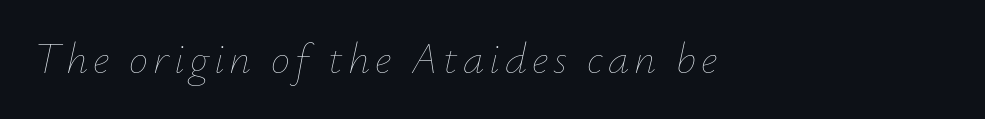
The rendering applies a slant to the glyphs. The characters are drawn with everyday or finer stroke widths. The paragraph has a hard left edge and a soft right edge. Proportional: the letters do not fall into vertical columns.
